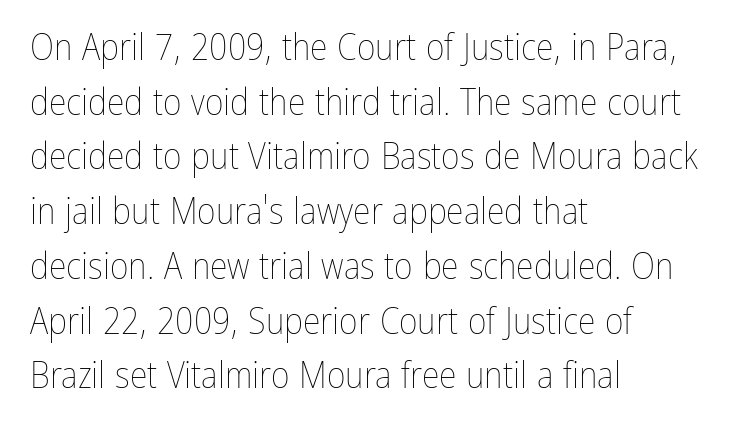
Q: Is the text bold? A: No.
Q: Is the text italic (slanted)? A: No, it is upright.
Q: Is the text underlined? A: No.
Q: How is the paragraph aligned? A: Left-aligned.
Q: Is the spacing between letters normal or unusually wide? A: Normal.
Q: Is the spacing between lines tight, normal or loose? A: Normal.
Q: Width (condensed, normal, or wide)? A: Condensed.
Q: Stroke contrast? A: Low.
Q: x-height? A: Medium.
Q: Monospaced? A: No.
